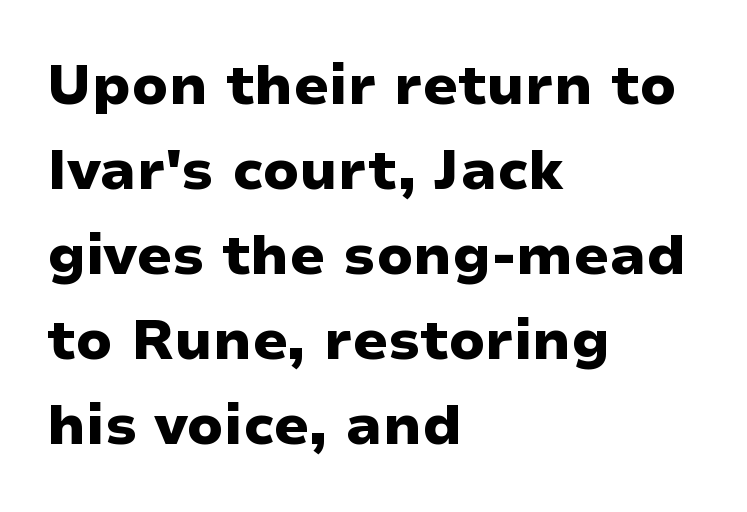
Q: Is the text bold? A: Yes.
Q: Is the text italic (slanted)? A: No, it is upright.
Q: Is the typeface a serif or a sans-serif typeface? A: Sans-serif.
Q: Is the text underlined? A: No.
Q: How is the paragraph aligned? A: Left-aligned.
Q: Is the spacing between letters normal or unusually wide? A: Normal.
Q: Is the spacing between lines tight, normal or loose? A: Normal.
Q: Width (condensed, normal, or wide)? A: Wide.
Q: Stroke contrast? A: Low.
Q: x-height? A: Medium.
Q: Monospaced? A: No.
